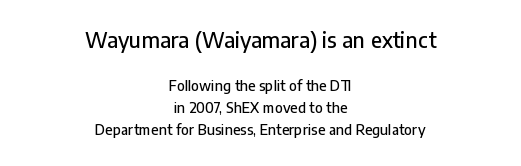
{"italic": "no", "underline": "no", "align": "center", "line_spacing": "normal", "line_spacing_ratio": 1.58, "letter_spacing": "normal", "letter_spacing_em": 0.0, "larger_block": "first", "size_ratio": 1.5, "glyph_px": 21}
